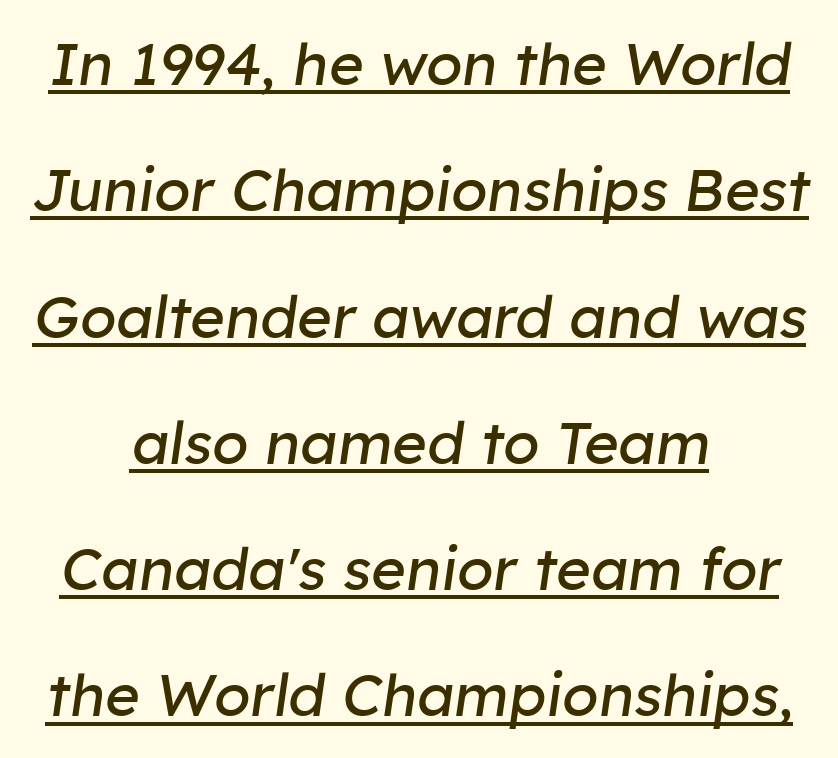
Q: Is the text bold? A: No.
Q: Is the text italic (slanted)? A: Yes, it leans right by about 8 degrees.
Q: Is the text underlined? A: Yes.
Q: How is the paragraph aligned? A: Centered.
Q: Is the spacing between letters normal or unusually wide? A: Normal.
Q: Is the spacing between lines tight, normal or loose? A: Loose.
Q: Width (condensed, normal, or wide)? A: Normal.
Q: Stroke contrast? A: Low.
Q: x-height? A: Medium.
Q: Monospaced? A: No.
